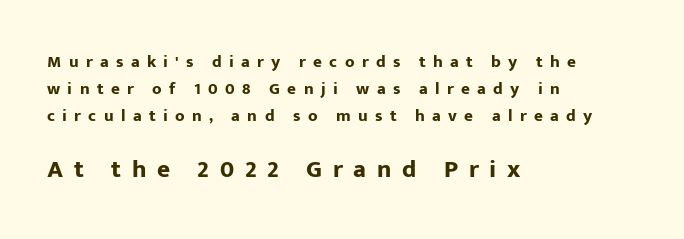
{"italic": "no", "bold": "yes", "underline": "no", "align": "left", "line_spacing": "normal", "line_spacing_ratio": 1.59, "letter_spacing": "wide", "letter_spacing_em": 0.43, "larger_block": "second", "size_ratio": 1.47, "glyph_px": 25}
